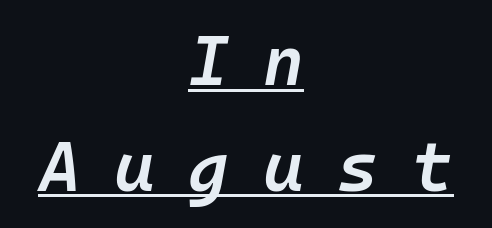
{"italic": "yes", "lean": "right", "slant_degrees": 10, "bold": "semi", "weight": "semibold", "width": "normal", "stroke_contrast": "low", "x_height": "medium", "monospaced": "yes", "underline": "yes", "align": "center", "line_spacing": "normal", "line_spacing_ratio": 1.51, "letter_spacing": "wide", "letter_spacing_em": 0.48, "glyph_px": 70}
